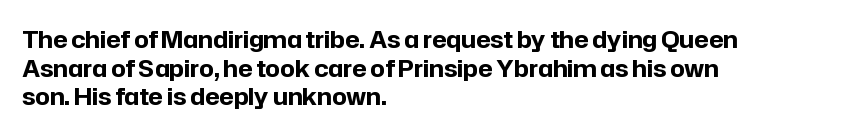
The image shows 23 px bold type, upright; set left-aligned, line spacing 1.24x, normal letter spacing, not underlined.
